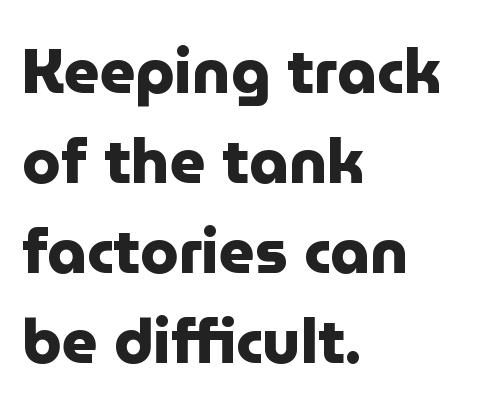
The designer left line spacing at the default. The lines in this sample share a left origin and differ only in where they stop. Does the weight exceed regular? Yes, all the way to bold. A typesetter would label this face a sans.
